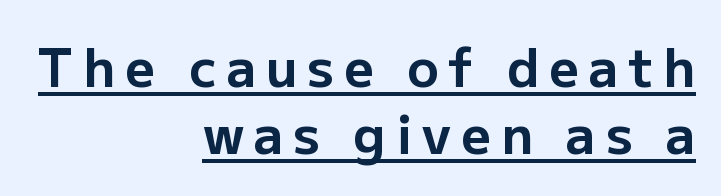
I'd call this a sans setting — the letters go barefoot. Think of a printed novel: that variable character pitch is what you see here. Glance below the letters and you will spot a drawn line. The letters stand straight up with perfectly vertical stems. Every letter is thick-stroked: bold, no question.
